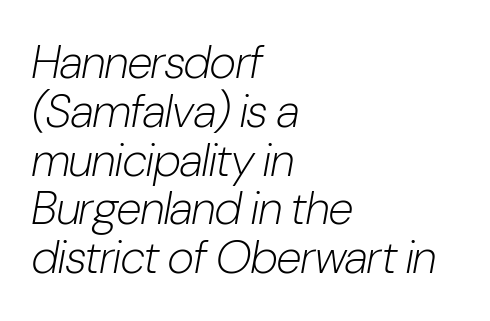
Q: Is the text bold? A: No.
Q: Is the text italic (slanted)? A: Yes, it leans right by about 10 degrees.
Q: Is the text underlined? A: No.
Q: How is the paragraph aligned? A: Left-aligned.
Q: Is the spacing between letters normal or unusually wide? A: Normal.
Q: Is the spacing between lines tight, normal or loose? A: Tight.
Q: Width (condensed, normal, or wide)? A: Condensed.
Q: Stroke contrast? A: Low.
Q: x-height? A: Medium.
Q: Monospaced? A: No.
